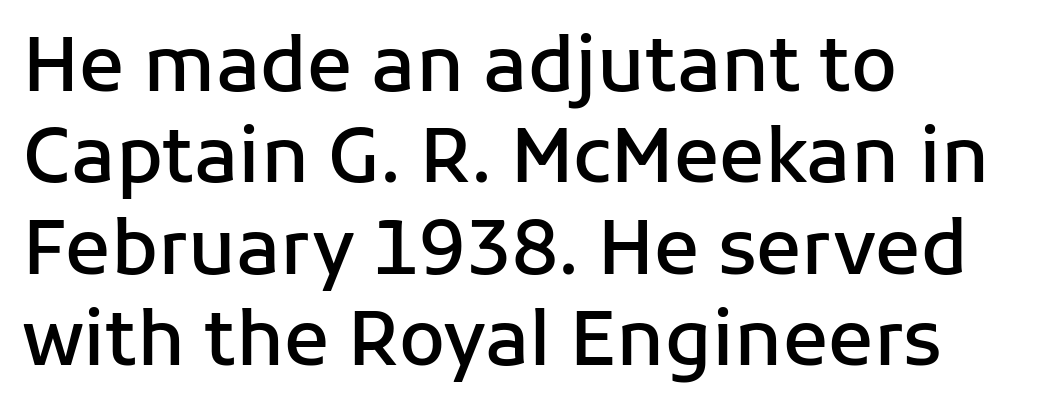
The image shows 75 px semibold sans-serif type, upright; set left-aligned, line spacing 1.22x, normal letter spacing, not underlined; low stroke contrast and a medium x-height.
